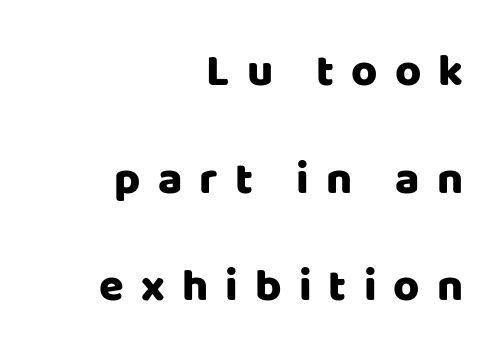
Line ends are locked; line starts wander. Honestly, there is no underline to notice here at all. The letters advance in unequal steps, a hallmark of proportional type. The line texture is sparse and dotted thanks to wide tracking.
